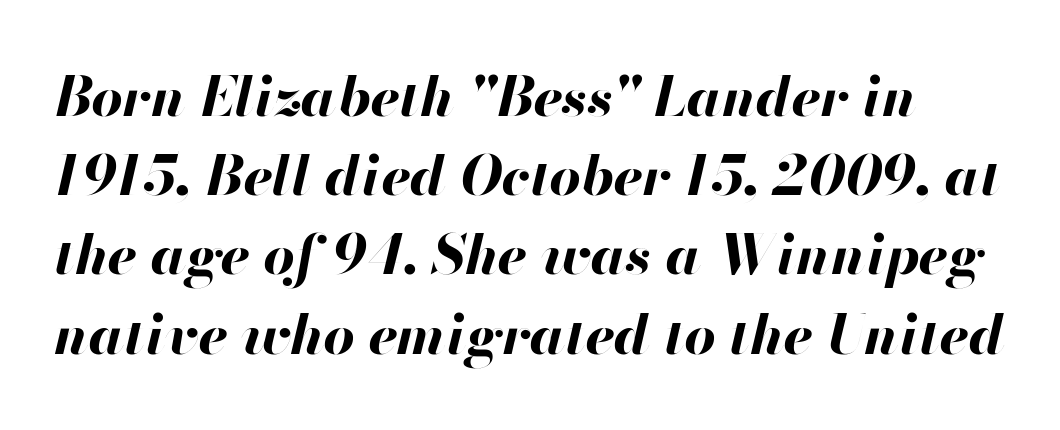
The glyphs look as if they've been sheared to an angle. The passage shown is typed in a proportional face where columns would drift. Default kerning and tracking; the words read as compact shapes. The baseline area is clear. This block has exactly the height ordinary leading produces. A full-strength bold gives these letters their thick strokes.
